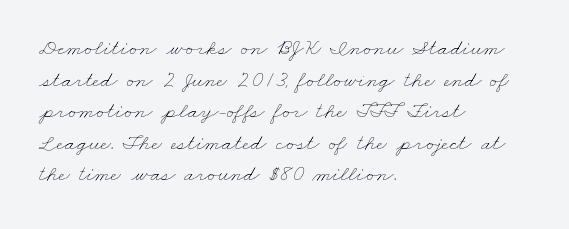
{"bold": "no", "underline": "no", "align": "left", "line_spacing": "normal", "line_spacing_ratio": 1.37, "letter_spacing": "normal", "letter_spacing_em": 0.0, "glyph_px": 23}
